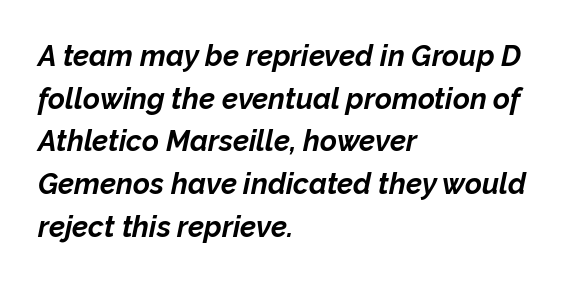
{"italic": "yes", "lean": "right", "slant_degrees": 12, "bold": "yes", "weight": "bold", "width": "normal", "stroke_contrast": "low", "x_height": "medium", "monospaced": "no", "underline": "no", "align": "left", "line_spacing": "normal", "line_spacing_ratio": 1.47, "letter_spacing": "normal", "letter_spacing_em": 0.0, "glyph_px": 29}
